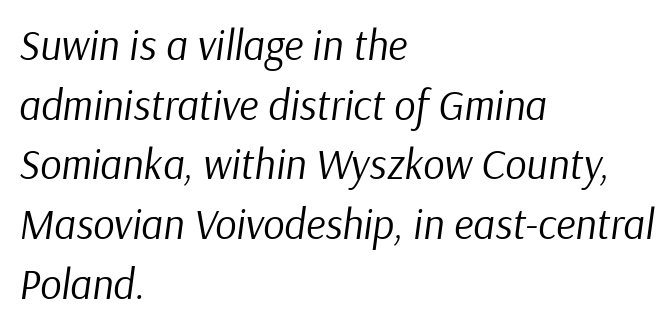
Q: Is the text bold? A: No.
Q: Is the text italic (slanted)? A: Yes, it leans right by about 9 degrees.
Q: Is the text underlined? A: No.
Q: How is the paragraph aligned? A: Left-aligned.
Q: Is the spacing between letters normal or unusually wide? A: Normal.
Q: Is the spacing between lines tight, normal or loose? A: Normal.
Q: Width (condensed, normal, or wide)? A: Normal.
Q: Stroke contrast? A: Low.
Q: x-height? A: Medium.
Q: Monospaced? A: No.
